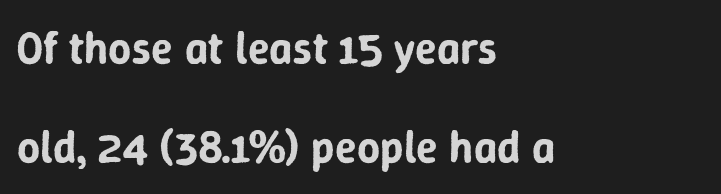
Q: Is the text italic (slanted)? A: No, it is upright.
Q: Is the typeface a serif or a sans-serif typeface? A: Sans-serif.
Q: Is the text underlined? A: No.
Q: How is the paragraph aligned? A: Left-aligned.
Q: Is the spacing between letters normal or unusually wide? A: Normal.
Q: Is the spacing between lines tight, normal or loose? A: Loose.
Q: Width (condensed, normal, or wide)? A: Normal.
Q: Stroke contrast? A: Low.
Q: x-height? A: Medium.
Q: Monospaced? A: No.
